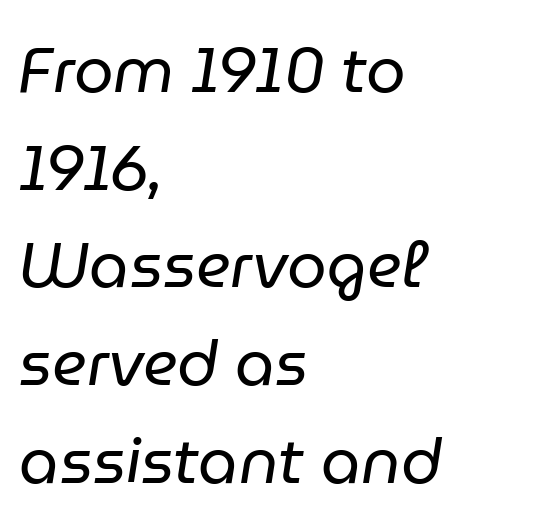
Q: Is the text bold? A: No.
Q: Is the text italic (slanted)? A: Yes, it leans right by about 9 degrees.
Q: Is the text underlined? A: No.
Q: How is the paragraph aligned? A: Left-aligned.
Q: Is the spacing between letters normal or unusually wide? A: Normal.
Q: Is the spacing between lines tight, normal or loose? A: Normal.
Q: Width (condensed, normal, or wide)? A: Normal.
Q: Stroke contrast? A: Low.
Q: x-height? A: Medium.
Q: Monospaced? A: No.
